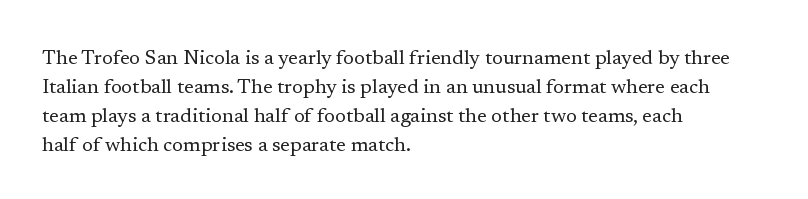
{"italic": "no", "bold": "no", "underline": "no", "align": "left", "line_spacing": "normal", "line_spacing_ratio": 1.45, "letter_spacing": "normal", "letter_spacing_em": 0.0, "glyph_px": 20}
